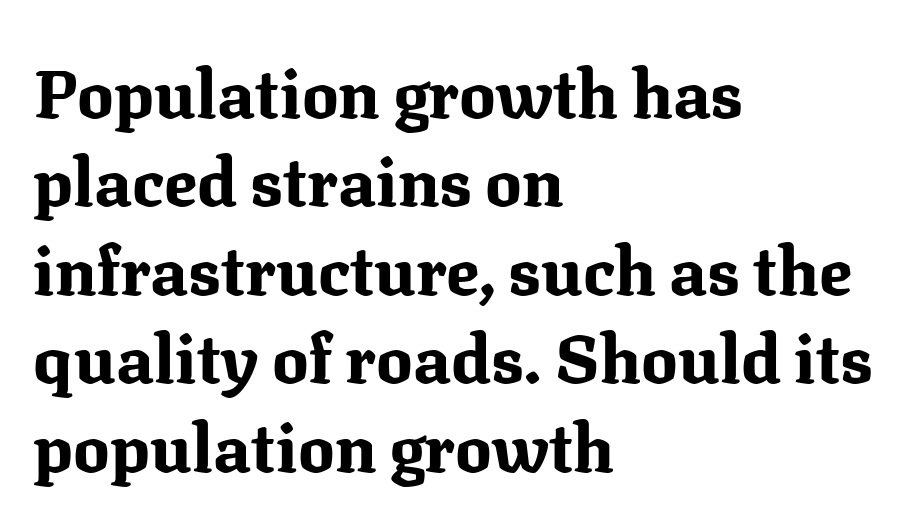
{"serif": "yes", "italic": "no", "bold": "yes", "weight": "bold", "width": "normal", "stroke_contrast": "medium", "x_height": "medium", "monospaced": "no", "underline": "no", "align": "left", "line_spacing": "normal", "line_spacing_ratio": 1.3, "letter_spacing": "normal", "letter_spacing_em": 0.0, "glyph_px": 68}
